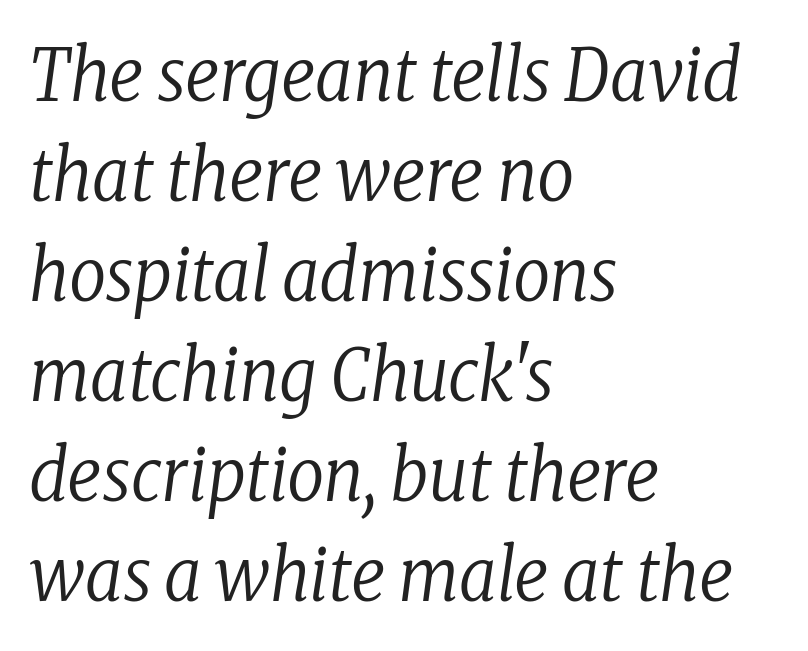
{"serif": "yes", "italic": "yes", "lean": "right", "slant_degrees": 8, "bold": "no", "weight": "regular", "width": "condensed", "stroke_contrast": "low", "x_height": "medium", "monospaced": "no", "underline": "no", "align": "left", "line_spacing": "normal", "line_spacing_ratio": 1.37, "letter_spacing": "normal", "letter_spacing_em": 0.0, "glyph_px": 73}
